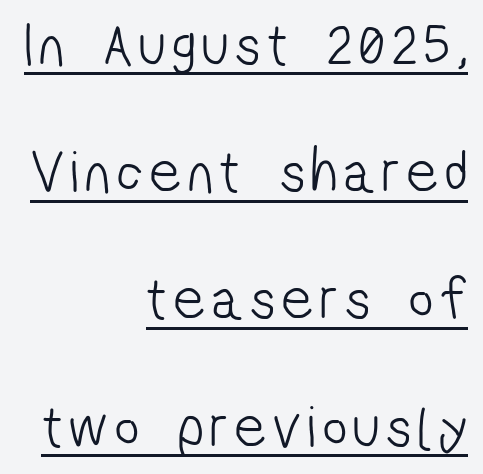
Q: Is the text bold? A: No.
Q: Is the typeface a serif or a sans-serif typeface? A: Sans-serif.
Q: Is the text underlined? A: Yes.
Q: How is the paragraph aligned? A: Right-aligned.
Q: Is the spacing between lines tight, normal or loose? A: Loose.
Q: Width (condensed, normal, or wide)? A: Condensed.
Q: Stroke contrast? A: Low.
Q: x-height? A: Medium.
Q: Monospaced? A: No.
